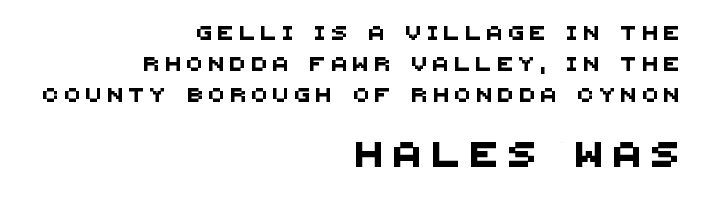
{"underline": "no", "align": "right", "line_spacing": "loose", "line_spacing_ratio": 2.23, "letter_spacing": "wide", "letter_spacing_em": 0.46, "larger_block": "second", "size_ratio": 1.79, "glyph_px": 25}
